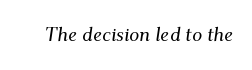
{"italic": "yes", "lean": "right", "slant_degrees": 9, "underline": "no", "letter_spacing": "normal", "letter_spacing_em": 0.0, "glyph_px": 20}
